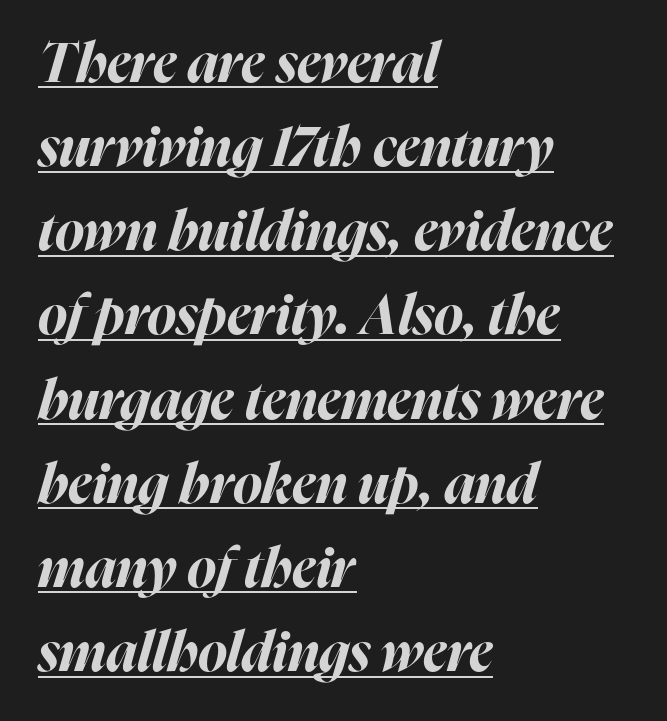
{"italic": "yes", "lean": "right", "slant_degrees": 16, "bold": "yes", "weight": "bold", "width": "normal", "stroke_contrast": "high", "x_height": "medium", "monospaced": "no", "underline": "yes", "align": "left", "line_spacing": "normal", "line_spacing_ratio": 1.53, "letter_spacing": "normal", "letter_spacing_em": 0.0, "glyph_px": 55}
